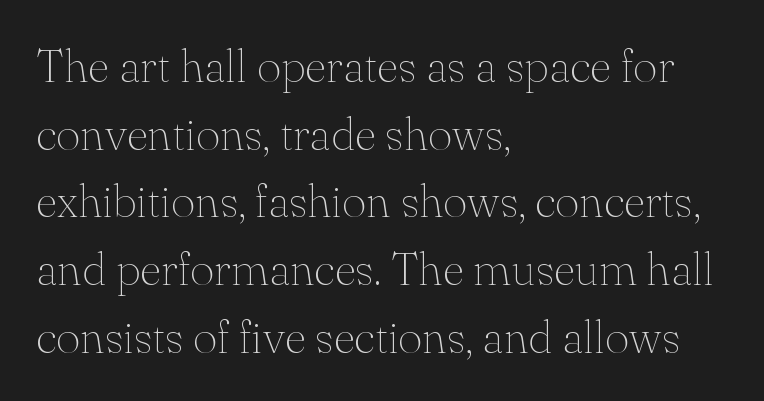
The image shows 47 px thin serif type, upright; set left-aligned, normal line spacing (1.44x), normal letter spacing, not underlined; medium stroke contrast and a small x-height.
